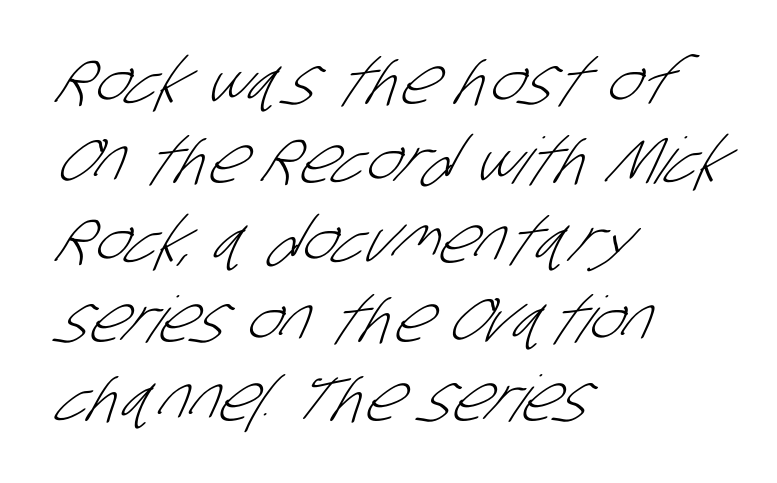
Spacing verdict: proportional, widths tailored to each character. This is sans-serif lettering, the kind often seen on screens and signage. Letter spacing: default. Every row of glyphs begins at an identical x-position on the left. Words float on clear page, feet unadorned. A light-to-regular cut is what we see here.
